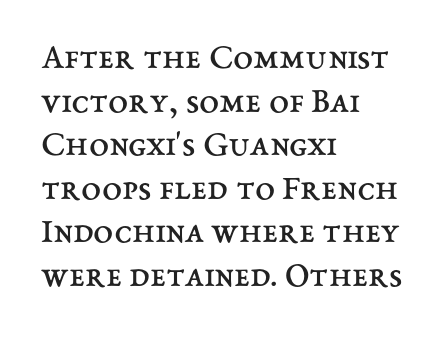
The image shows 36 px regular-weight type, upright; set left-aligned, line spacing 1.21x, normal letter spacing, not underlined; medium stroke contrast and a medium x-height.
